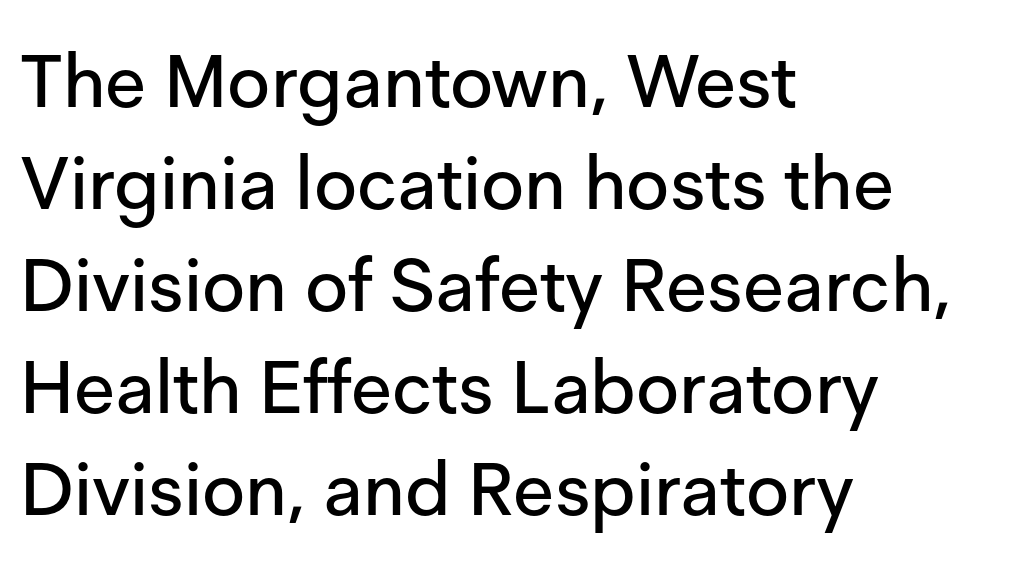
Just letters on the line, the space beneath them empty. Tracking here is standard; glyphs follow each other at the usual distance. To sum up the face: it is a sans, with no serifs. Tall strokes in this sample are plumb rather than angled. Is there much room between lines? A standard amount, neither cramped nor airy.
